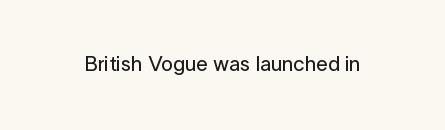
{"italic": "no", "underline": "no", "letter_spacing": "normal", "letter_spacing_em": 0.0, "glyph_px": 21}
